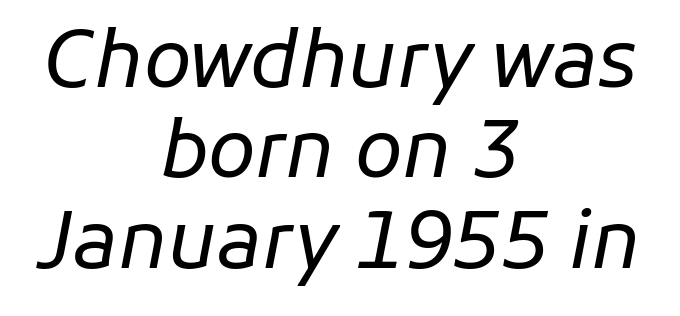
{"italic": "yes", "lean": "right", "slant_degrees": 11, "bold": "no", "weight": "regular", "width": "normal", "stroke_contrast": "low", "x_height": "medium", "monospaced": "no", "underline": "no", "align": "center", "line_spacing_ratio": 1.16, "letter_spacing": "normal", "letter_spacing_em": 0.0, "glyph_px": 78}
